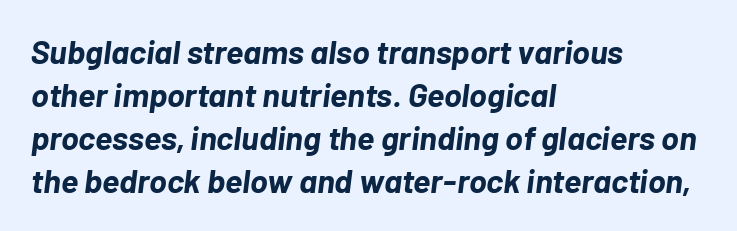
Q: Is the text bold? A: Yes.
Q: Is the text italic (slanted)? A: Yes, it leans right by about 7 degrees.
Q: Is the text underlined? A: No.
Q: How is the paragraph aligned? A: Left-aligned.
Q: Is the spacing between letters normal or unusually wide? A: Normal.
Q: Is the spacing between lines tight, normal or loose? A: Normal.
Q: Width (condensed, normal, or wide)? A: Normal.
Q: Stroke contrast? A: Low.
Q: x-height? A: Medium.
Q: Monospaced? A: No.
